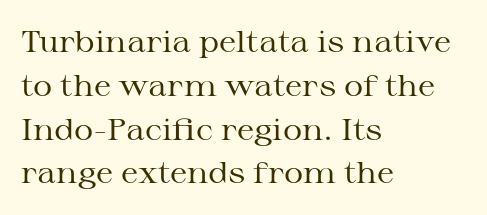
{"serif": "yes", "italic": "no", "bold": "no", "weight": "regular", "width": "wide", "stroke_contrast": "medium", "x_height": "medium", "monospaced": "no", "underline": "no", "align": "left", "line_spacing": "normal", "line_spacing_ratio": 1.46, "letter_spacing": "normal", "letter_spacing_em": 0.0, "glyph_px": 30}
